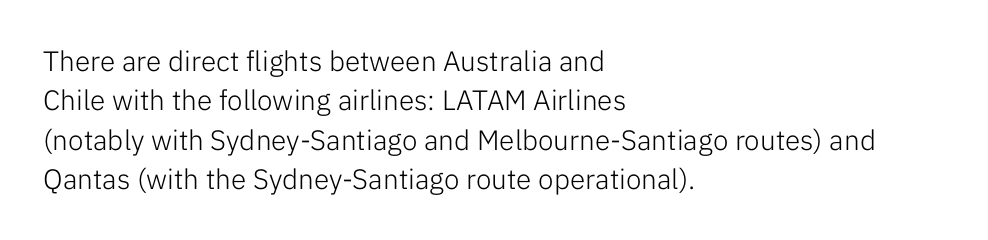
Q: Is the text bold? A: No.
Q: Is the text italic (slanted)? A: No, it is upright.
Q: Is the typeface a serif or a sans-serif typeface? A: Sans-serif.
Q: Is the text underlined? A: No.
Q: How is the paragraph aligned? A: Left-aligned.
Q: Is the spacing between letters normal or unusually wide? A: Normal.
Q: Is the spacing between lines tight, normal or loose? A: Normal.
Q: Width (condensed, normal, or wide)? A: Normal.
Q: Stroke contrast? A: Low.
Q: x-height? A: Medium.
Q: Monospaced? A: No.
